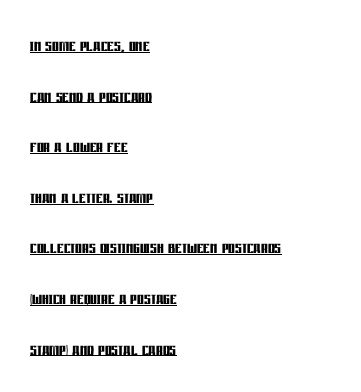
Q: Is the text bold? A: Yes.
Q: Is the text italic (slanted)? A: No, it is upright.
Q: Is the text underlined? A: Yes.
Q: How is the paragraph aligned? A: Left-aligned.
Q: Is the spacing between letters normal or unusually wide? A: Normal.
Q: Is the spacing between lines tight, normal or loose? A: Loose.
